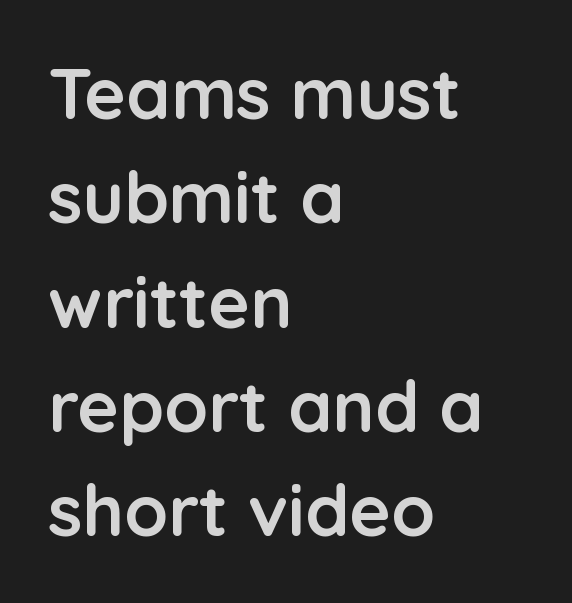
The image shows 71 px semibold sans-serif type, upright; set left-aligned, normal line spacing (1.47x), normal letter spacing, not underlined; low stroke contrast and a medium x-height.
